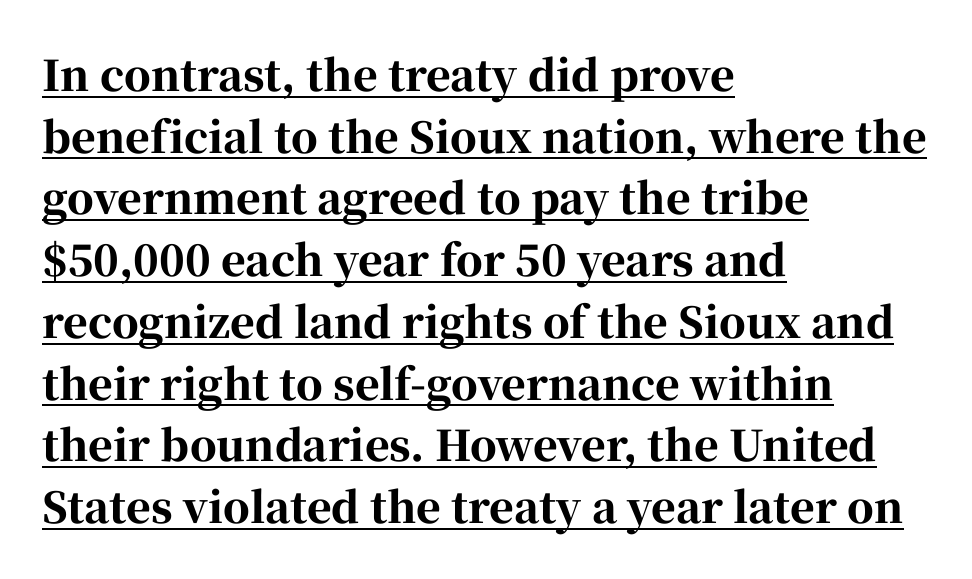
Q: Is the text bold? A: Yes.
Q: Is the text italic (slanted)? A: No, it is upright.
Q: Is the typeface a serif or a sans-serif typeface? A: Serif.
Q: Is the text underlined? A: Yes.
Q: How is the paragraph aligned? A: Left-aligned.
Q: Is the spacing between letters normal or unusually wide? A: Normal.
Q: Is the spacing between lines tight, normal or loose? A: Normal.
Q: Width (condensed, normal, or wide)? A: Normal.
Q: Stroke contrast? A: High.
Q: x-height? A: Medium.
Q: Monospaced? A: No.
